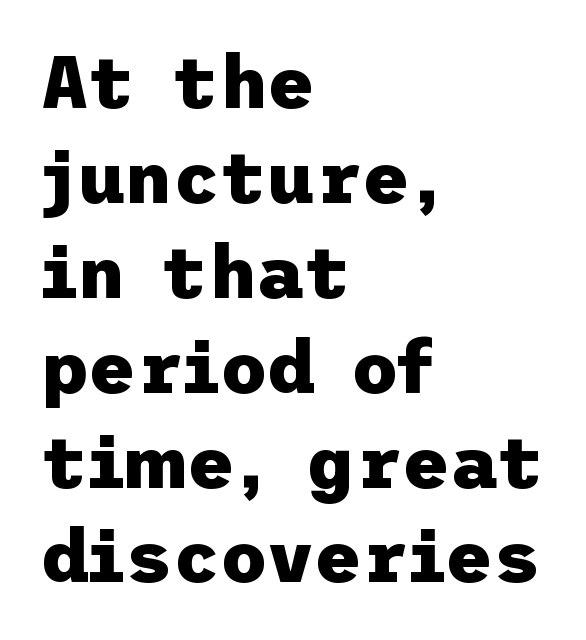
{"serif": "no", "italic": "no", "bold": "yes", "weight": "heavy", "width": "normal", "stroke_contrast": "low", "x_height": "medium", "underline": "no", "align": "left", "line_spacing": "normal", "line_spacing_ratio": 1.3, "letter_spacing": "normal", "letter_spacing_em": 0.0, "glyph_px": 73}
